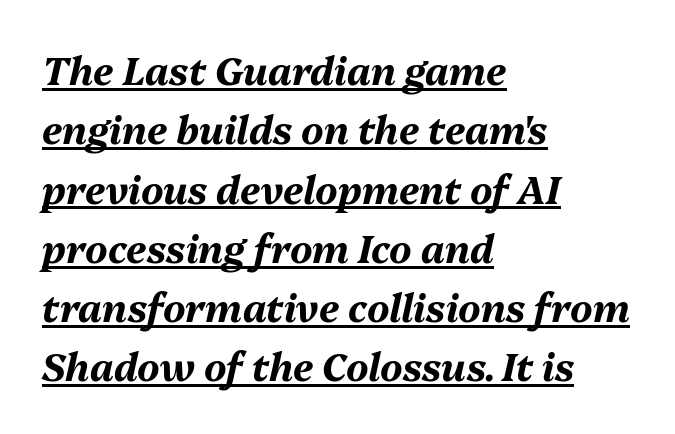
Q: Is the text bold? A: Yes.
Q: Is the text italic (slanted)? A: Yes, it leans right by about 13 degrees.
Q: Is the text underlined? A: Yes.
Q: How is the paragraph aligned? A: Left-aligned.
Q: Is the spacing between letters normal or unusually wide? A: Normal.
Q: Is the spacing between lines tight, normal or loose? A: Normal.
Q: Width (condensed, normal, or wide)? A: Normal.
Q: Stroke contrast? A: Medium.
Q: x-height? A: Medium.
Q: Monospaced? A: No.
